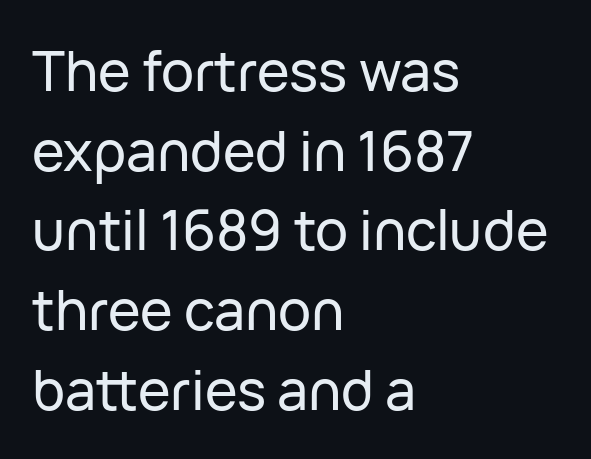
Q: Is the text italic (slanted)? A: No, it is upright.
Q: Is the typeface a serif or a sans-serif typeface? A: Sans-serif.
Q: Is the text underlined? A: No.
Q: How is the paragraph aligned? A: Left-aligned.
Q: Is the spacing between letters normal or unusually wide? A: Normal.
Q: Is the spacing between lines tight, normal or loose? A: Normal.
Q: Width (condensed, normal, or wide)? A: Normal.
Q: Stroke contrast? A: Low.
Q: x-height? A: Medium.
Q: Monospaced? A: No.
